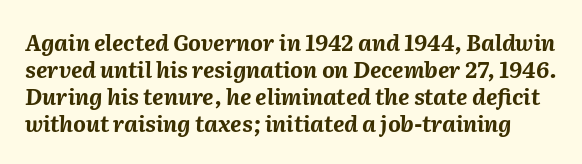
Honestly, there is no underline to notice here at all. Nobody touched the tracking dial on this one. Caption: bold face, heavy strokes. It's the slanting kind of type.
